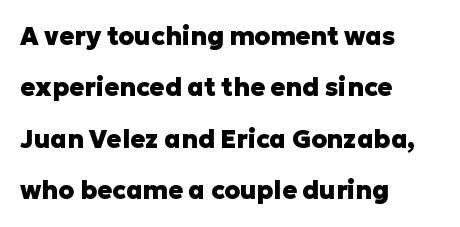
Words appear dense and cohesive because spacing is normal. The vertical gap from one line to the next is large. The letters are bold, with thick, heavy strokes. Designer's note — italics off, roman on. These lines stack with their left ends in a neat column.
